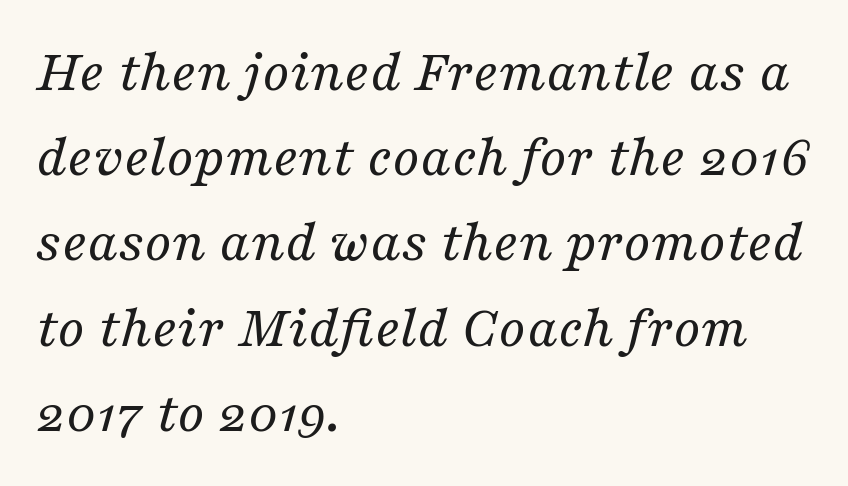
Q: Is the text bold? A: No.
Q: Is the text italic (slanted)? A: Yes, it leans right by about 16 degrees.
Q: Is the typeface a serif or a sans-serif typeface? A: Serif.
Q: Is the text underlined? A: No.
Q: How is the paragraph aligned? A: Left-aligned.
Q: Is the spacing between letters normal or unusually wide? A: Normal.
Q: Is the spacing between lines tight, normal or loose? A: Normal.
Q: Width (condensed, normal, or wide)? A: Normal.
Q: Stroke contrast? A: Medium.
Q: x-height? A: Medium.
Q: Monospaced? A: No.
